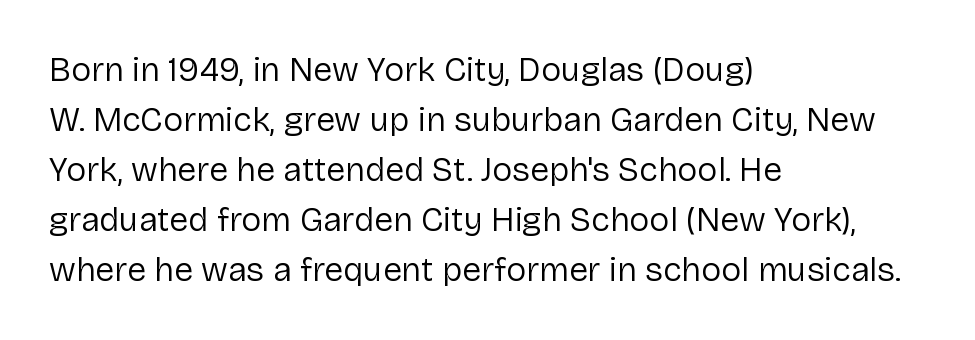
The image shows 34 px regular-weight sans-serif type, upright; set left-aligned, normal line spacing (1.47x), normal letter spacing, not underlined; low stroke contrast and a medium x-height.
